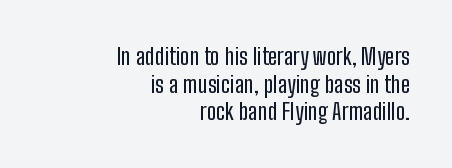
{"italic": "no", "underline": "no", "align": "right", "line_spacing_ratio": 1.2, "letter_spacing": "normal", "letter_spacing_em": 0.0, "glyph_px": 23}
